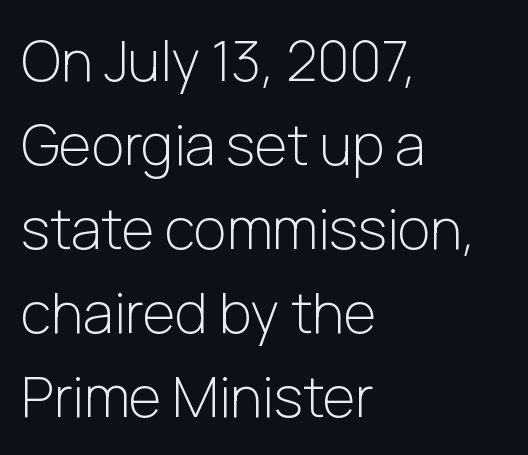
The rendering uses natural spacing where letterforms have individual widths. The foot of each line stays bare and open. The block of text has a typical density, with ordinary space between rows. Inter-character spacing is left at the font's built-in metrics. Typographically, this falls in the sans-serif category. No chunkiness to these letters — they're not bold.
